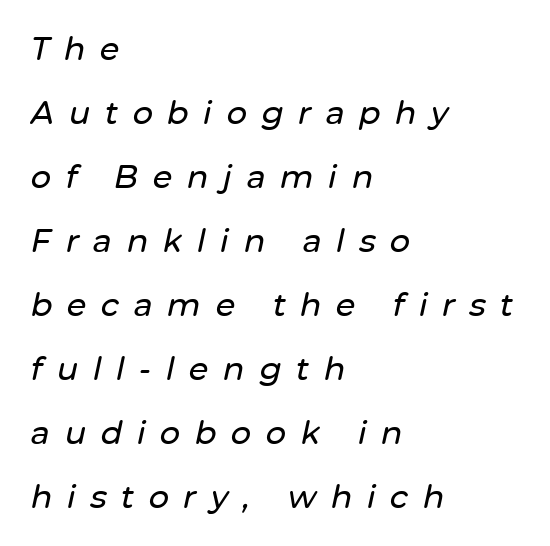
{"italic": "yes", "lean": "right", "slant_degrees": 12, "width": "normal", "stroke_contrast": "low", "x_height": "medium", "monospaced": "no", "underline": "no", "align": "left", "line_spacing": "loose", "line_spacing_ratio": 2.0, "letter_spacing": "wide", "letter_spacing_em": 0.45, "glyph_px": 32}
